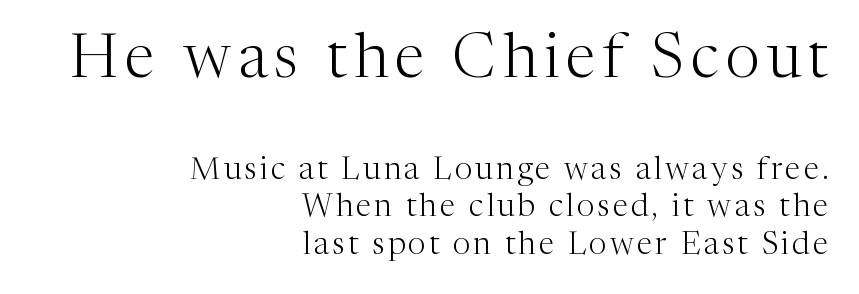
{"serif": "yes", "italic": "no", "bold": "no", "weight": "light", "width": "normal", "stroke_contrast": "medium", "x_height": "medium", "monospaced": "no", "underline": "no", "align": "right", "line_spacing_ratio": 1.21, "larger_block": "first", "size_ratio": 2.0, "glyph_px": 62}
